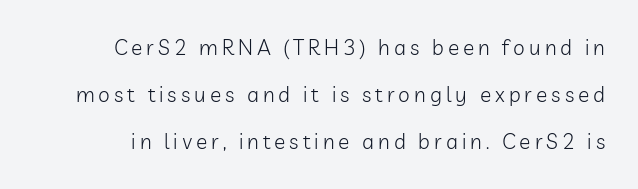
The image shows 21 px text type, upright; set loose line spacing (2.25x), not underlined.
